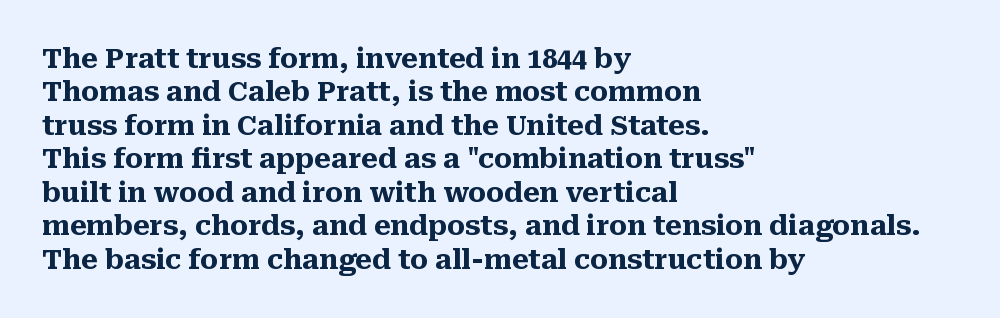
Q: Is the text bold? A: Yes.
Q: Is the text italic (slanted)? A: No, it is upright.
Q: Is the text underlined? A: No.
Q: How is the paragraph aligned? A: Left-aligned.
Q: Is the spacing between letters normal or unusually wide? A: Normal.
